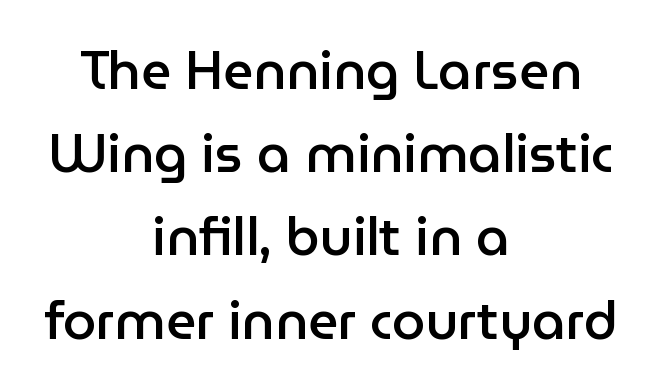
Q: Is the text bold? A: Semi-bold.
Q: Is the text italic (slanted)? A: No, it is upright.
Q: Is the typeface a serif or a sans-serif typeface? A: Sans-serif.
Q: Is the text underlined? A: No.
Q: How is the paragraph aligned? A: Centered.
Q: Is the spacing between letters normal or unusually wide? A: Normal.
Q: Is the spacing between lines tight, normal or loose? A: Normal.
Q: Width (condensed, normal, or wide)? A: Normal.
Q: Stroke contrast? A: Low.
Q: x-height? A: Medium.
Q: Monospaced? A: No.
